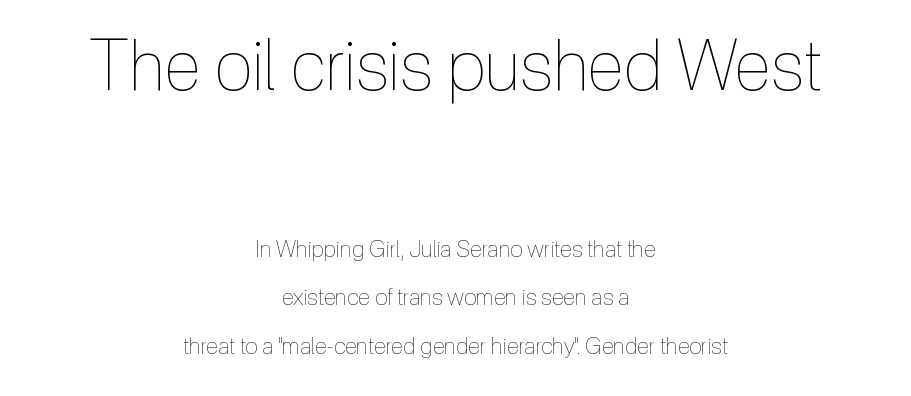
Q: Is the text bold? A: No.
Q: Is the text italic (slanted)? A: No, it is upright.
Q: Is the text underlined? A: No.
Q: How is the paragraph aligned? A: Centered.
Q: Is the spacing between letters normal or unusually wide? A: Normal.
Q: Is the spacing between lines tight, normal or loose? A: Loose.
Q: Which block of text is set in a larger size, the first (top) or the second (bottom)? A: The first (top) one.
Q: Width (condensed, normal, or wide)? A: Condensed.
Q: x-height? A: Medium.
Q: Monospaced? A: No.
